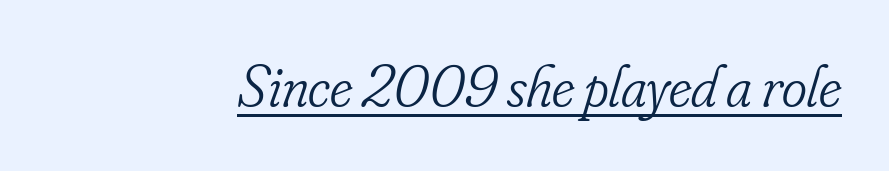
The image shows 60 px light, condensed serif type, italic (leaning right); set normal letter spacing, underlined; low stroke contrast and a small x-height.
